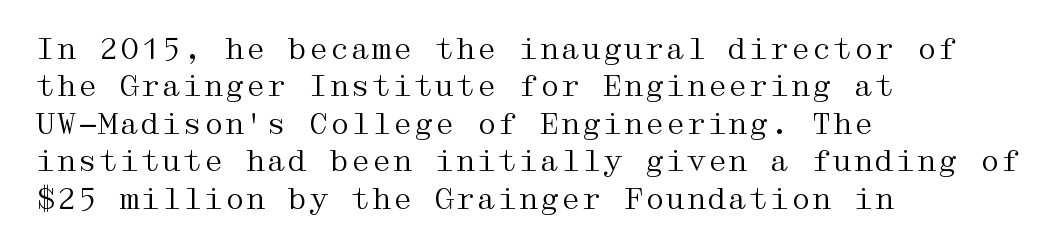
Stems and bowls with no extra thickness — not bold. These lines are set flush left with a ragged right edge. This is serif lettering, the kind often seen in printed books. The words here are not underlined.
